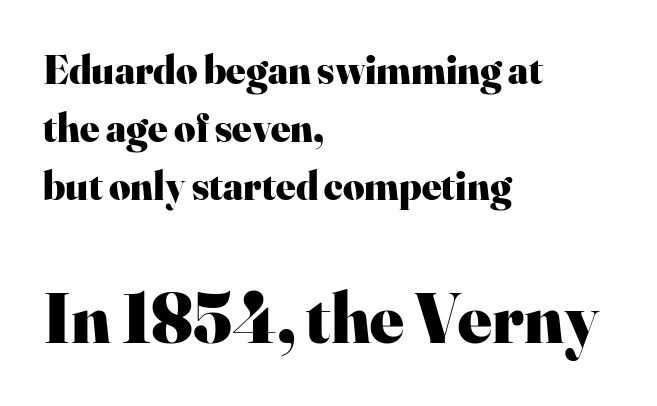
{"serif": "yes", "italic": "no", "bold": "yes", "weight": "heavy", "width": "normal", "stroke_contrast": "high", "x_height": "small", "monospaced": "no", "underline": "no", "align": "left", "line_spacing": "normal", "line_spacing_ratio": 1.41, "letter_spacing": "normal", "letter_spacing_em": 0.0, "larger_block": "second", "size_ratio": 1.73, "glyph_px": 71}
